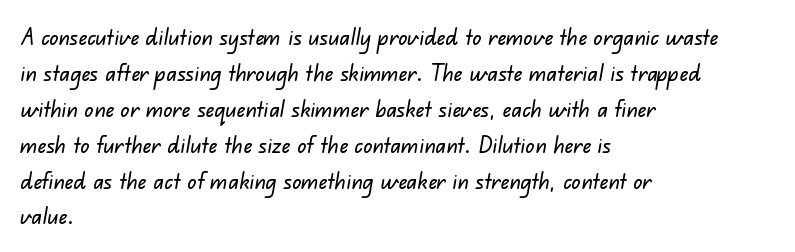
Q: Is the text underlined? A: No.
Q: How is the paragraph aligned? A: Left-aligned.
Q: Is the spacing between letters normal or unusually wide? A: Normal.
Q: Is the spacing between lines tight, normal or loose? A: Normal.
